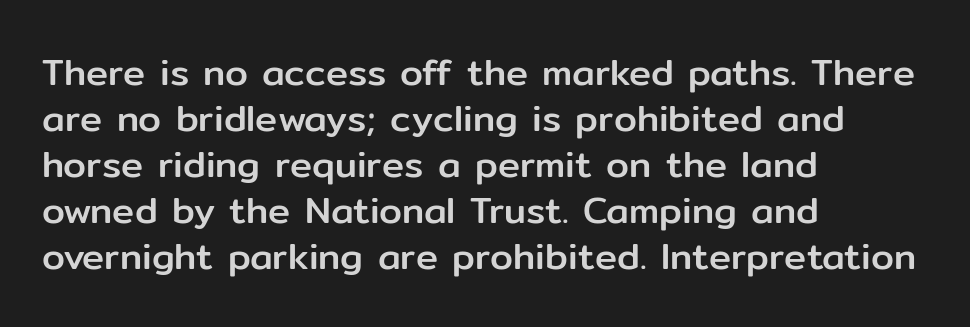
The letters carry no serifs — their stems end cleanly without finishing strokes. Vertical strokes here are truly vertical. Bare-footed words on every line. Nothing unusual about the tracking: characters are spaced as the font intends. If you drew a ruler down the left edge, every line would touch it. These lines are rendered in a variable-pitch font.
